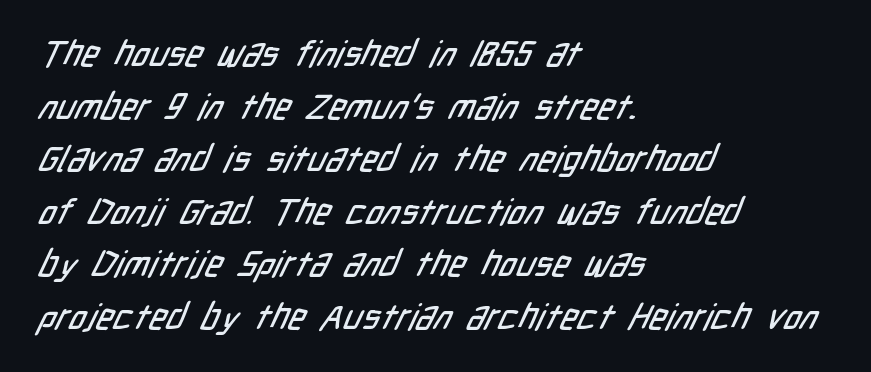
The image shows 36 px condensed sans-serif type; set left-aligned, normal line spacing (1.46x), normal letter spacing, not underlined; low stroke contrast and a medium x-height.
